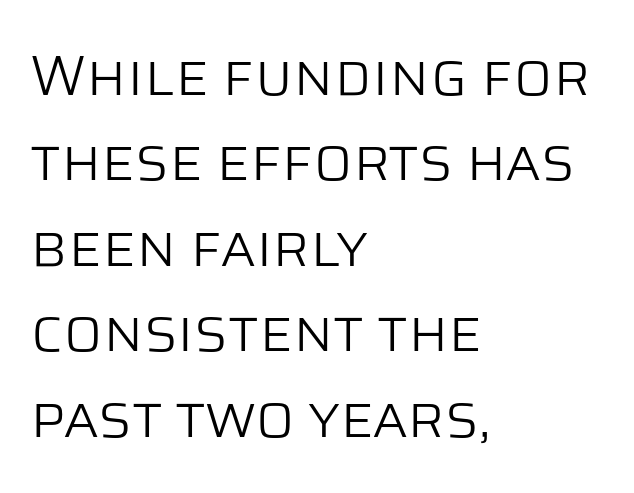
Q: Is the text bold? A: No.
Q: Is the text italic (slanted)? A: No, it is upright.
Q: Is the typeface a serif or a sans-serif typeface? A: Sans-serif.
Q: Is the text underlined? A: No.
Q: How is the paragraph aligned? A: Left-aligned.
Q: Is the spacing between letters normal or unusually wide? A: Normal.
Q: Is the spacing between lines tight, normal or loose? A: Normal.
Q: Width (condensed, normal, or wide)? A: Normal.
Q: Stroke contrast? A: Low.
Q: x-height? A: Large.
Q: Monospaced? A: No.
